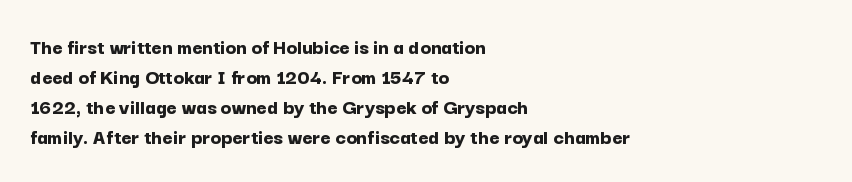
The image shows 22 px bold type, upright; set left-aligned, normal line spacing (1.37x), normal letter spacing, not underlined.
